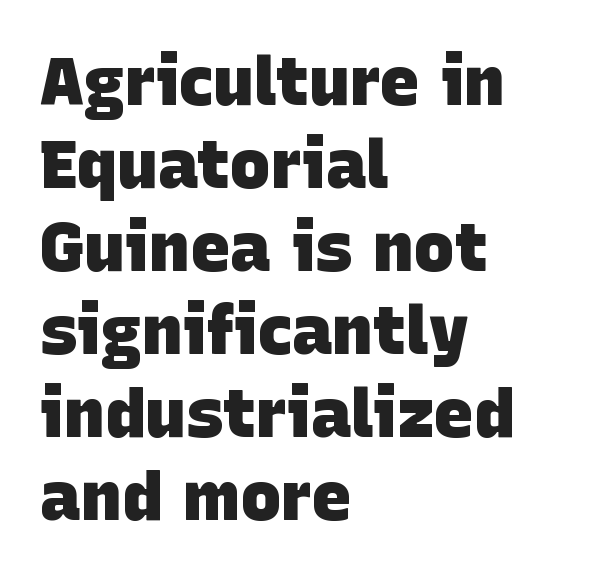
{"serif": "no", "bold": "yes", "weight": "heavy", "width": "normal", "stroke_contrast": "low", "x_height": "large", "monospaced": "no", "underline": "no", "align": "left", "line_spacing_ratio": 1.22, "letter_spacing": "normal", "letter_spacing_em": 0.0, "glyph_px": 68}
